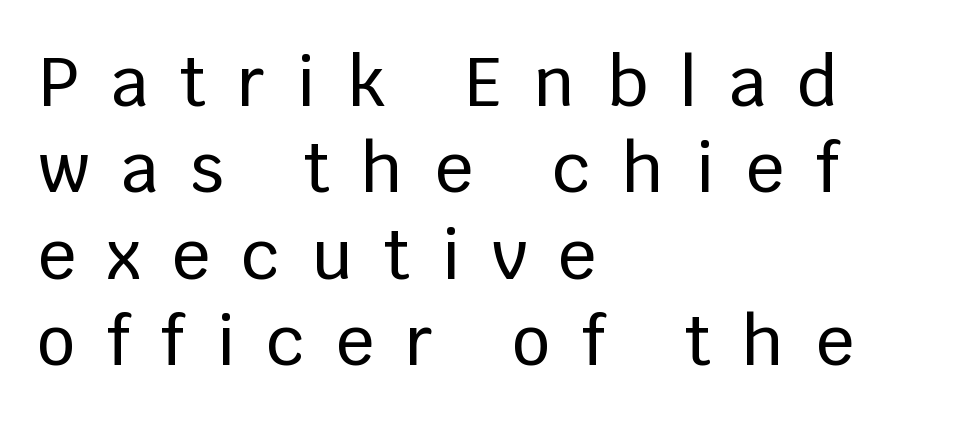
Q: Is the text italic (slanted)? A: No, it is upright.
Q: Is the typeface a serif or a sans-serif typeface? A: Sans-serif.
Q: Is the text underlined? A: No.
Q: How is the paragraph aligned? A: Left-aligned.
Q: Is the spacing between letters normal or unusually wide? A: Unusually wide.
Q: Is the spacing between lines tight, normal or loose? A: Normal.
Q: Width (condensed, normal, or wide)? A: Normal.
Q: Stroke contrast? A: Low.
Q: x-height? A: Large.
Q: Monospaced? A: No.
